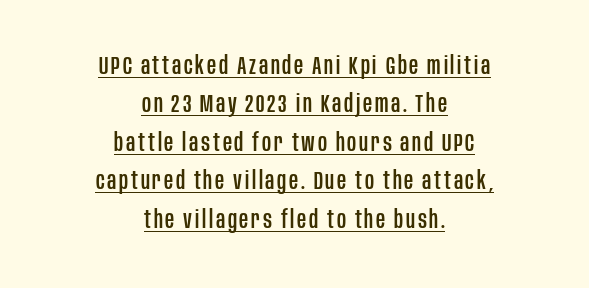
Q: Is the text italic (slanted)? A: No, it is upright.
Q: Is the text underlined? A: Yes.
Q: How is the paragraph aligned? A: Centered.
Q: Is the spacing between lines tight, normal or loose? A: Normal.
